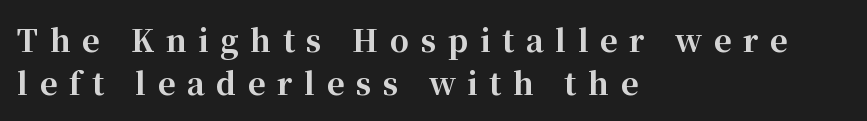
Typesetter's note: full bold, strokes at maximum text heaviness. You can tell it's not italic because the verticals are truly vertical. Has an underline been added? It has not. This rendering widens character spacing well past its baseline value. Does the copy run flush right? No — it runs flush left. Letterform terminals end in serifs throughout the passage.
